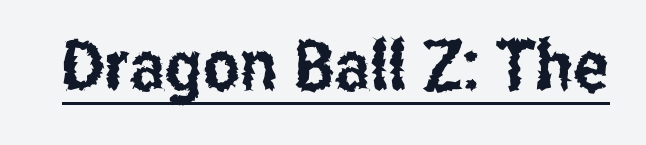
{"serif": "no", "italic": "no", "width": "condensed", "stroke_contrast": "low", "x_height": "medium", "monospaced": "no", "underline": "yes", "letter_spacing": "normal", "letter_spacing_em": 0.0, "glyph_px": 70}
